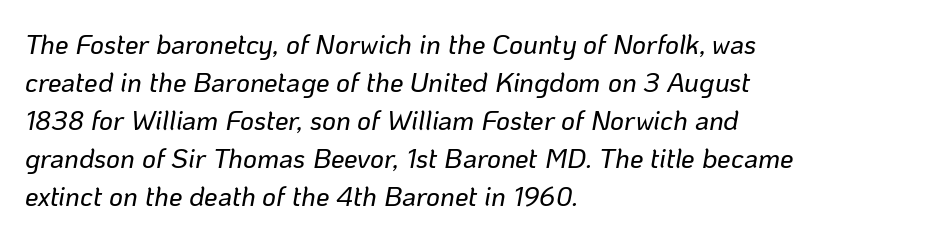
Q: Is the text italic (slanted)? A: Yes, it leans right by about 10 degrees.
Q: Is the text underlined? A: No.
Q: How is the paragraph aligned? A: Left-aligned.
Q: Is the spacing between letters normal or unusually wide? A: Normal.
Q: Is the spacing between lines tight, normal or loose? A: Normal.
